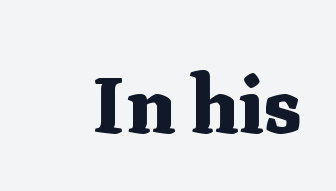
{"serif": "yes", "italic": "no", "bold": "yes", "weight": "heavy", "width": "normal", "stroke_contrast": "medium", "x_height": "medium", "monospaced": "no", "underline": "no", "letter_spacing": "normal", "letter_spacing_em": 0.0, "glyph_px": 80}
